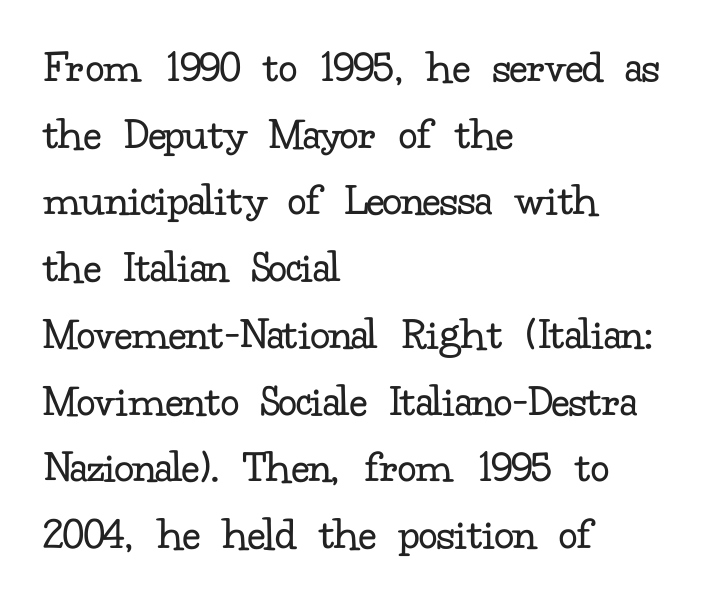
The image shows 47 px regular-weight serif type, upright; set left-aligned, normal line spacing (1.42x), normal letter spacing, not underlined; low stroke contrast and a small x-height.
